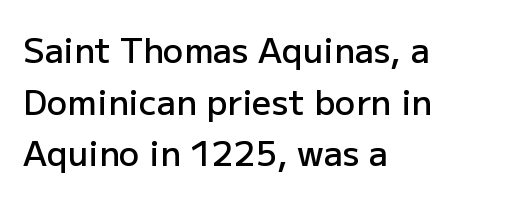
The image shows 34 px semibold sans-serif type, upright; set left-aligned, normal line spacing (1.52x), normal letter spacing, not underlined; low stroke contrast and a medium x-height.
